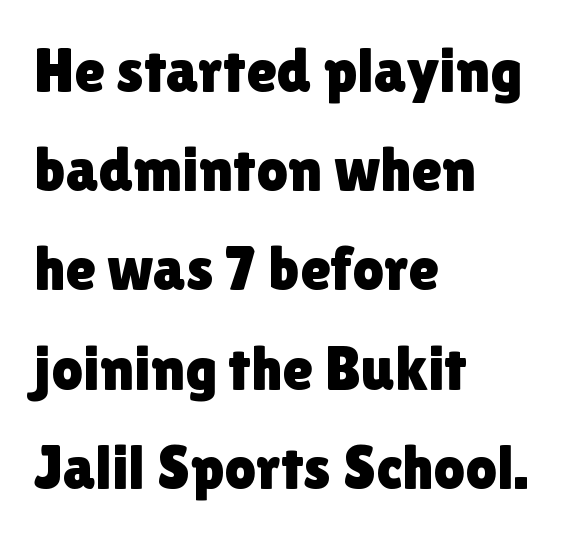
Check under the words: just untouched page. The paragraph shown leans on its left margin. Vertical strokes here are truly vertical. This is sans-serif lettering, the kind often seen on screens and signage. A normal amount of white space separates one row of letters from the next.
